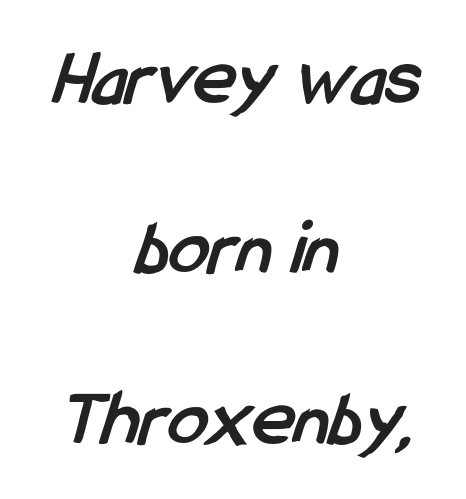
Q: Is the text bold? A: Yes.
Q: Is the typeface a serif or a sans-serif typeface? A: Sans-serif.
Q: Is the text underlined? A: No.
Q: How is the paragraph aligned? A: Centered.
Q: Is the spacing between letters normal or unusually wide? A: Normal.
Q: Is the spacing between lines tight, normal or loose? A: Loose.
Q: Width (condensed, normal, or wide)? A: Condensed.
Q: Stroke contrast? A: Low.
Q: x-height? A: Medium.
Q: Monospaced? A: No.
